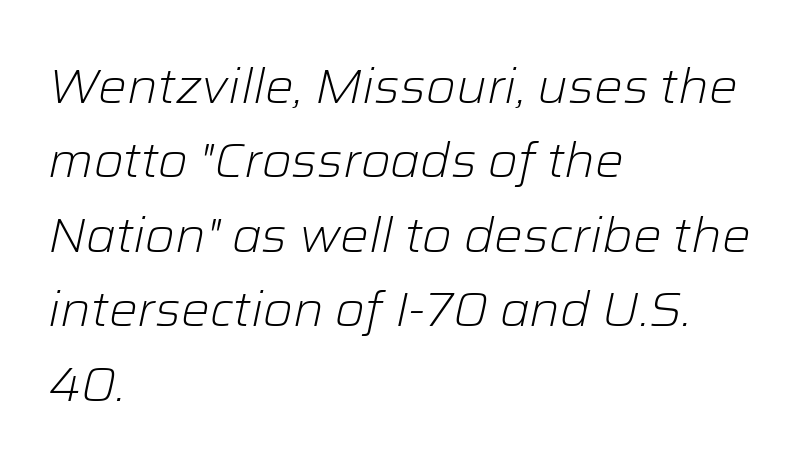
The image shows 48 px light type, italic (leaning right); set left-aligned, normal line spacing (1.55x), normal letter spacing, not underlined; low stroke contrast and a medium x-height.
